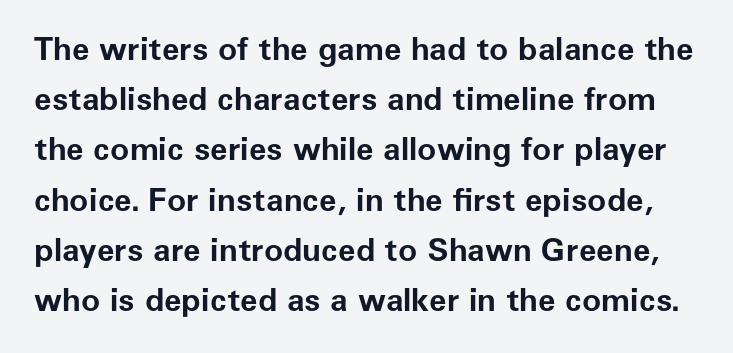
{"serif": "no", "italic": "no", "bold": "yes", "weight": "bold", "width": "normal", "stroke_contrast": "low", "x_height": "medium", "monospaced": "no", "underline": "no", "line_spacing": "normal", "line_spacing_ratio": 1.57, "letter_spacing": "normal", "letter_spacing_em": 0.0, "glyph_px": 32}
